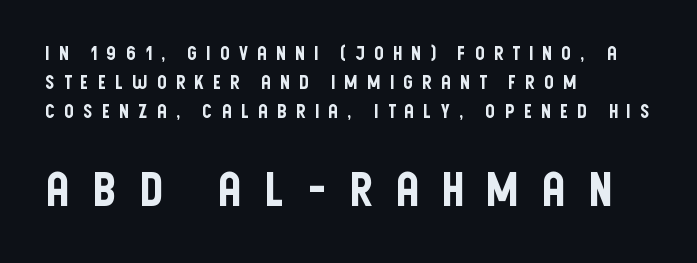
{"serif": "no", "italic": "no", "width": "condensed", "stroke_contrast": "low", "x_height": "large", "monospaced": "no", "underline": "no", "align": "left", "line_spacing": "normal", "line_spacing_ratio": 1.53, "letter_spacing": "wide", "letter_spacing_em": 0.46, "larger_block": "second", "size_ratio": 2.47, "glyph_px": 47}
